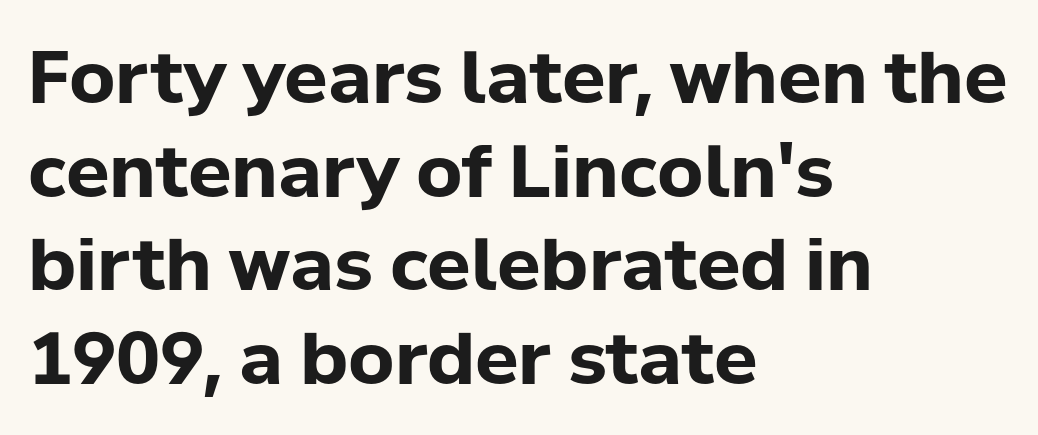
Upright lettering throughout. This rendering features lettering with no underline. Horizontal alignment here is leftward, the default for most running prose. This sample has the flowing, uneven cadence of proportional lettering. You can tell from the bare stems that sans-serif type was used. Typesetter's note: full bold, strokes at maximum text heaviness.
